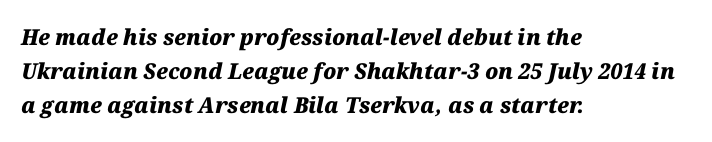
The image shows 22 px bold type, italic (leaning right); set left-aligned, normal line spacing (1.55x), normal letter spacing, not underlined.
